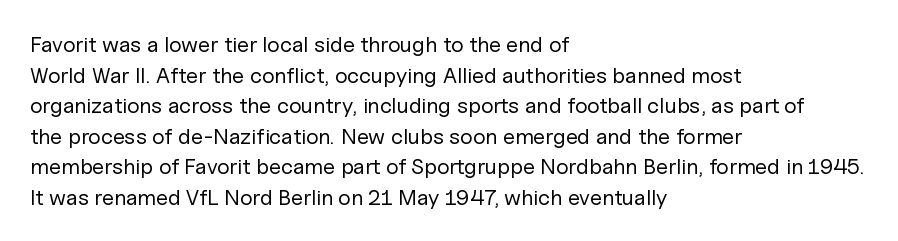
Here the glyphs are tracked normally, forming tight word shapes. This sample keeps an unexceptional amount of space between lines. Every character sits straight up, as roman type does. Each stroke keeps to a modest, everyday thickness or less. This rendering uses left alignment, leaving the right contour irregular. Descenders are the only things crossing below the line.
